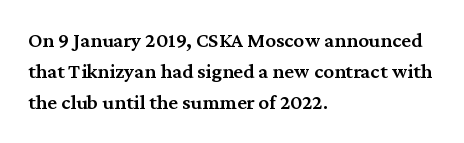
{"italic": "no", "bold": "semi", "underline": "no", "align": "left", "line_spacing": "normal", "line_spacing_ratio": 1.48, "letter_spacing": "normal", "letter_spacing_em": 0.0, "glyph_px": 21}
